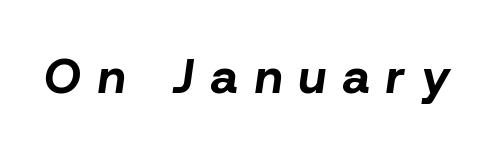
The image shows 48 px bold type, italic (leaning right); set unusually wide letter spacing (+0.36 em), not underlined; low stroke contrast and a medium x-height.
